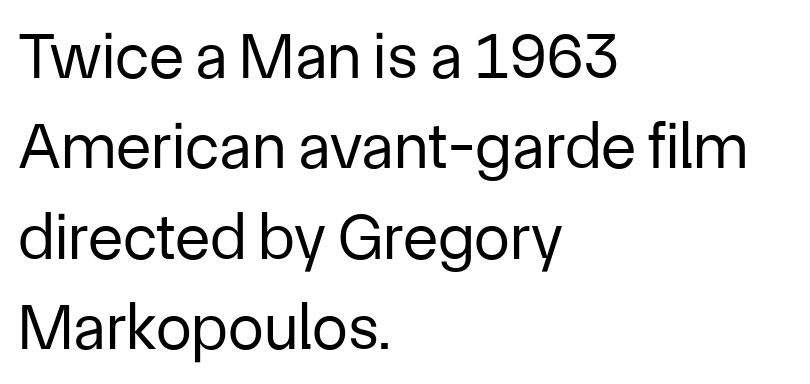
{"serif": "no", "italic": "no", "bold": "no", "weight": "regular", "width": "normal", "stroke_contrast": "low", "x_height": "medium", "monospaced": "no", "underline": "no", "align": "left", "line_spacing": "normal", "line_spacing_ratio": 1.39, "letter_spacing": "normal", "letter_spacing_em": 0.0, "glyph_px": 65}
